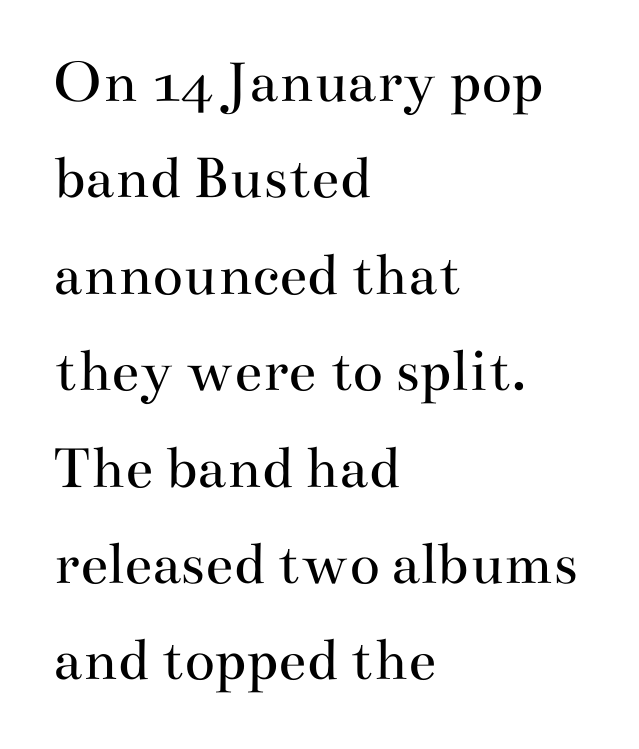
The image shows 63 px regular-weight, wide serif type, upright; set left-aligned, normal line spacing (1.53x), normal letter spacing, not underlined; medium stroke contrast and a small x-height.
